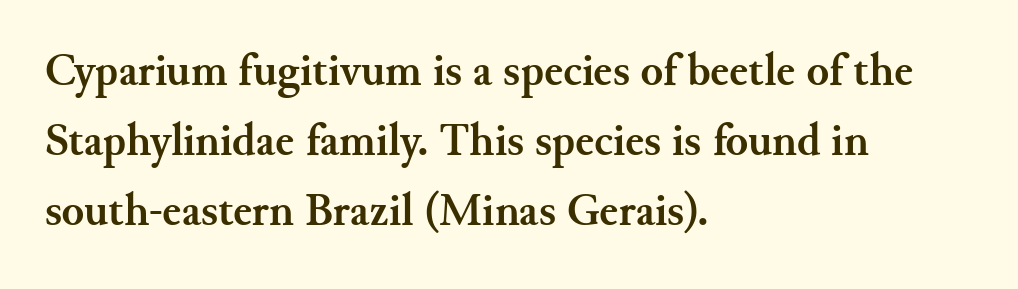
These lines are rendered in a variable-pitch font. The axis of the letterforms is exactly vertical. Default kerning and tracking; the words read as compact shapes. Underlining? Definitely not there.
